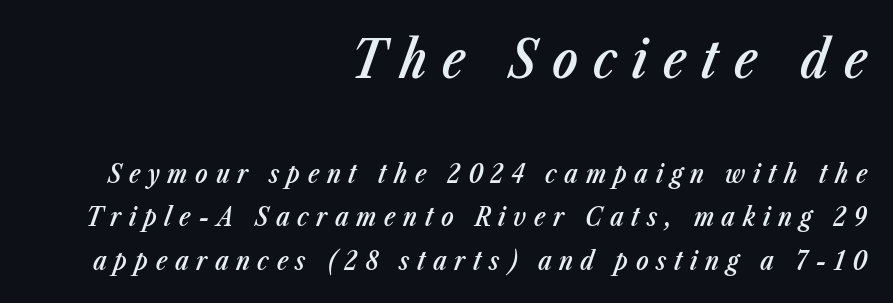
{"italic": "yes", "lean": "right", "slant_degrees": 23, "bold": "semi", "weight": "semibold", "width": "condensed", "stroke_contrast": "low", "x_height": "medium", "monospaced": "no", "underline": "no", "align": "right", "line_spacing": "normal", "line_spacing_ratio": 1.67, "letter_spacing": "wide", "letter_spacing_em": 0.29, "larger_block": "first", "size_ratio": 2.04, "glyph_px": 53}
